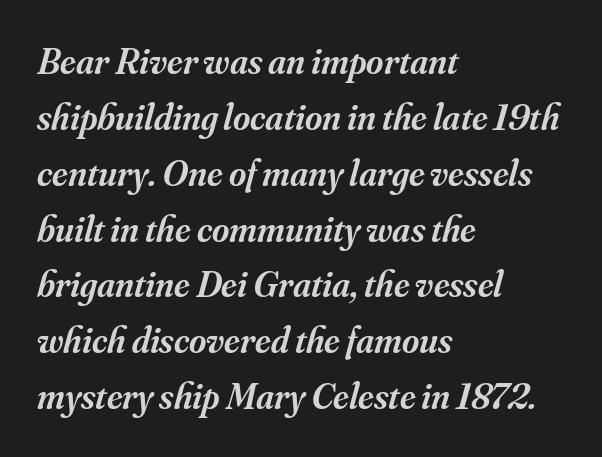
{"serif": "yes", "italic": "yes", "lean": "right", "slant_degrees": 16, "bold": "semi", "weight": "semibold", "width": "normal", "stroke_contrast": "medium", "x_height": "small", "monospaced": "no", "underline": "no", "align": "left", "line_spacing": "normal", "line_spacing_ratio": 1.51, "letter_spacing": "normal", "letter_spacing_em": 0.0, "glyph_px": 37}
